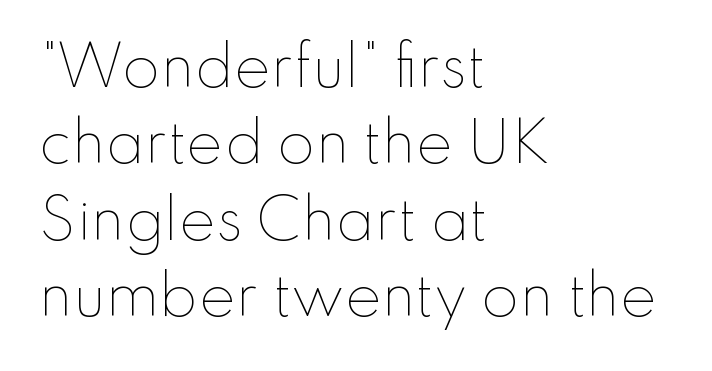
Vertically, the passage feels balanced, rows spaced as you'd expect. Here the glyphs are tracked normally, forming tight word shapes. The strip under each line holds only bare page. The lettering stays uniformly vertical, giving the passage a roman look. Horizontal alignment here is leftward, the default for most running prose.
